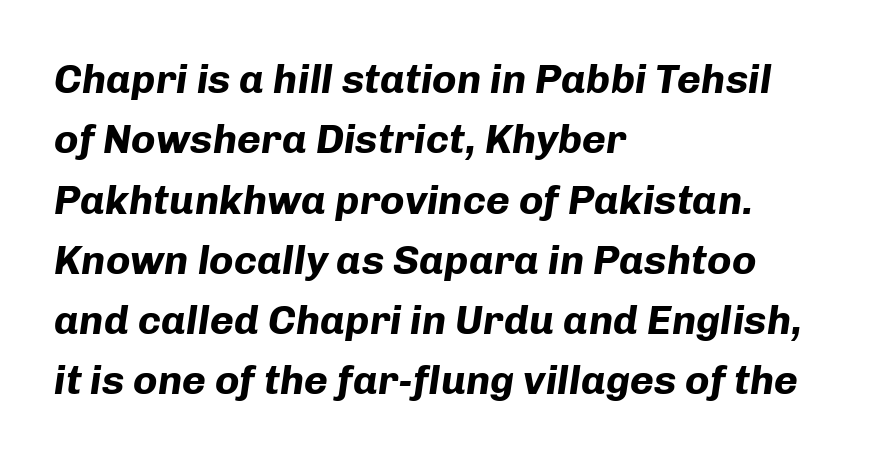
The image shows 41 px bold type, italic (leaning right); set left-aligned, normal line spacing (1.47x), normal letter spacing, not underlined; low stroke contrast and a medium x-height.
